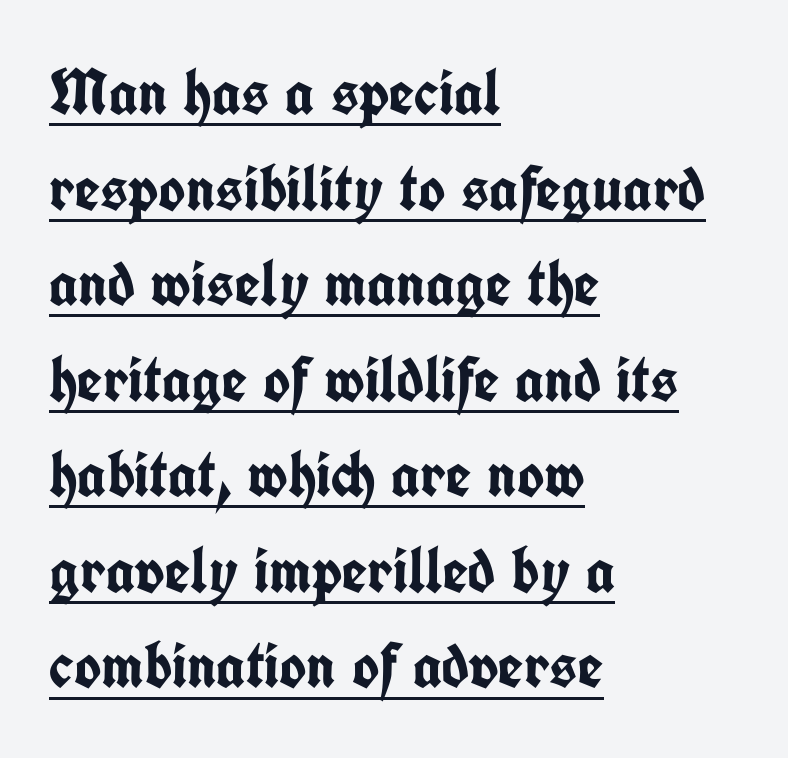
The image shows 65 px semibold, condensed sans-serif type, upright; set left-aligned, normal line spacing (1.47x), normal letter spacing, underlined; low stroke contrast and a medium x-height.
